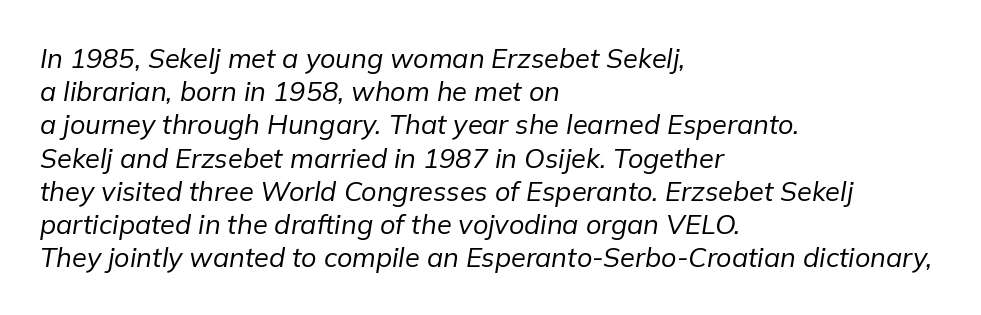
The image shows 27 px text type, italic (leaning right); set left-aligned, line spacing 1.23x, normal letter spacing, not underlined.
